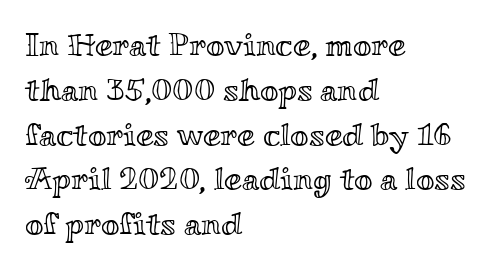
How are the letters spaced? Ordinarily, with no added tracking. The vertical gap from one line to the next is medium. The text block is weighted toward the left margin, trailing off unevenly rightward. Honestly, there is no underline to notice here at all.
